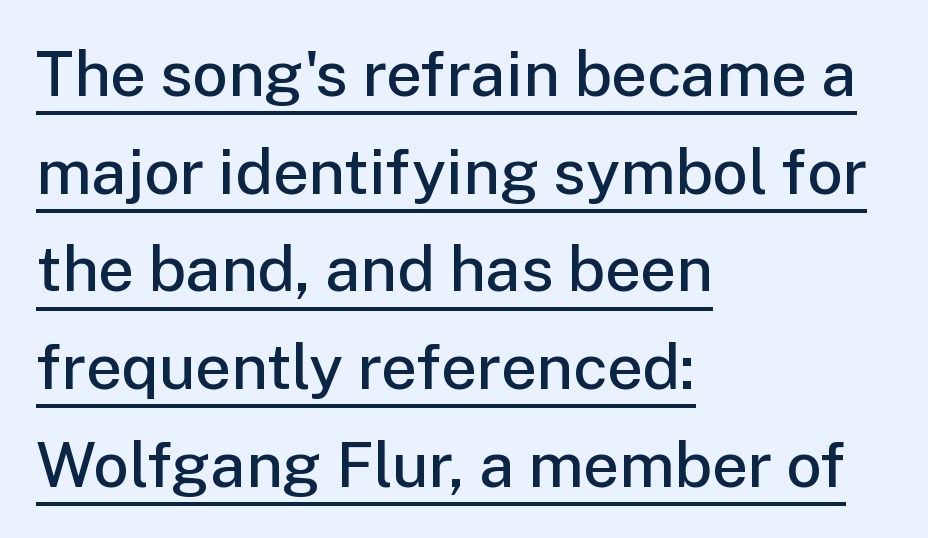
{"serif": "no", "italic": "no", "bold": "semi", "weight": "semibold", "width": "normal", "stroke_contrast": "low", "x_height": "medium", "monospaced": "no", "underline": "yes", "align": "left", "line_spacing": "normal", "line_spacing_ratio": 1.55, "letter_spacing": "normal", "letter_spacing_em": 0.0, "glyph_px": 63}
